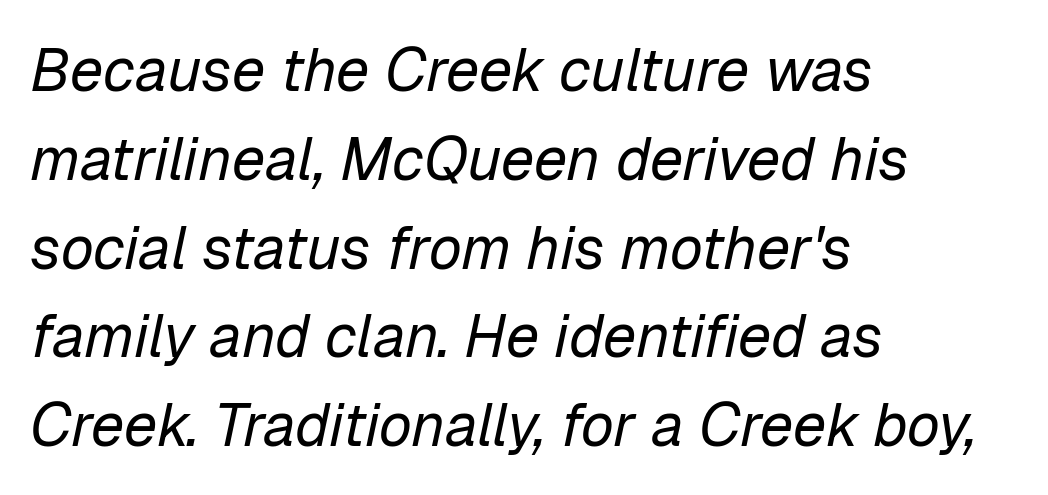
The image shows 60 px regular-weight type, italic (leaning right); set left-aligned, normal line spacing (1.48x), normal letter spacing, not underlined; low stroke contrast and a medium x-height.
